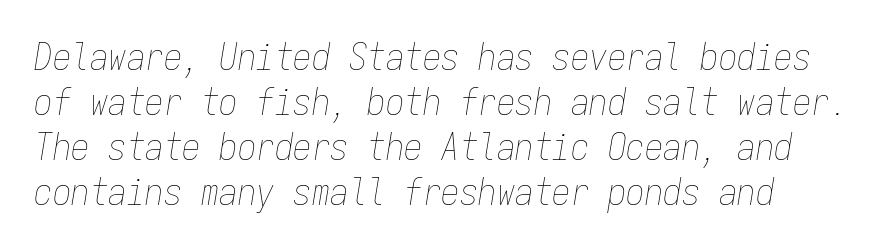
The letters are slanted; this is an italic face. The horizontal fit of the characters is conventional and even. A typesetter would call this monospace, since all characters share one set width. Casual observation: everything's shoved over to the left. The space directly below the letters is spotless. The typeface has the unassuming heft of standard copy or less.
